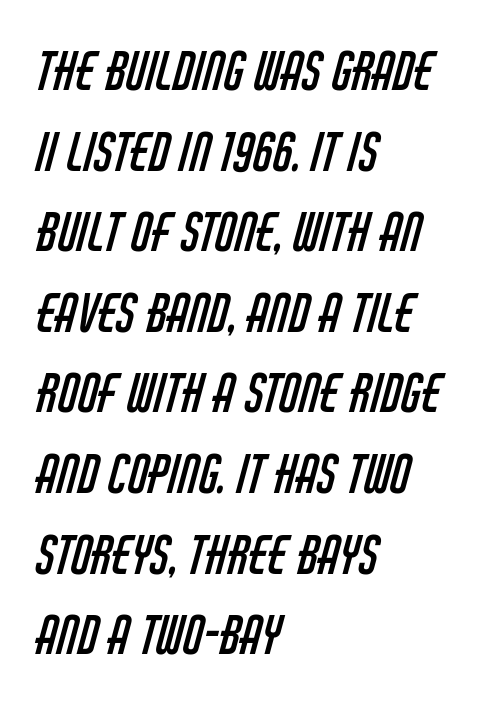
A sans-serif font was chosen for this passage. These lines are rendered in a variable-pitch font. What's the leading like? Ordinary, nothing unusual. In CSS terms this would be text-align: left. Plain, unruled lines of type.
